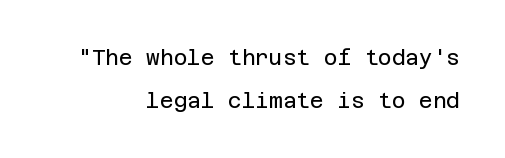
{"italic": "no", "bold": "no", "underline": "no", "align": "right", "line_spacing": "loose", "line_spacing_ratio": 2.03, "letter_spacing": "normal", "letter_spacing_em": 0.0, "glyph_px": 21}
